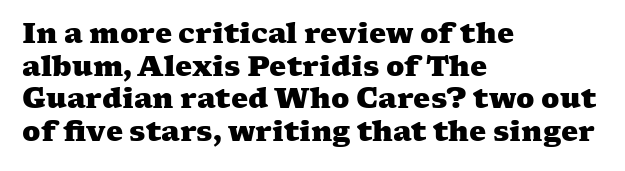
The image shows 27 px bold type; set left-aligned, line spacing 1.21x, normal letter spacing, not underlined.
